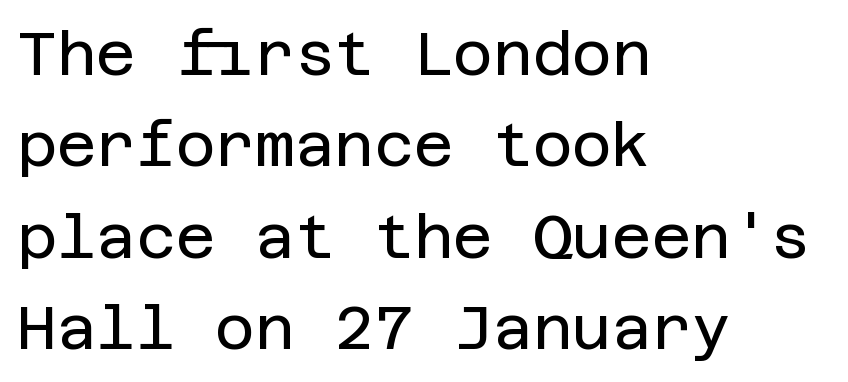
No extra ink here — the face is not bold. Is the block centered? No — it sits flush against the left margin. Letter spacing: default. The words here are not underlined.
